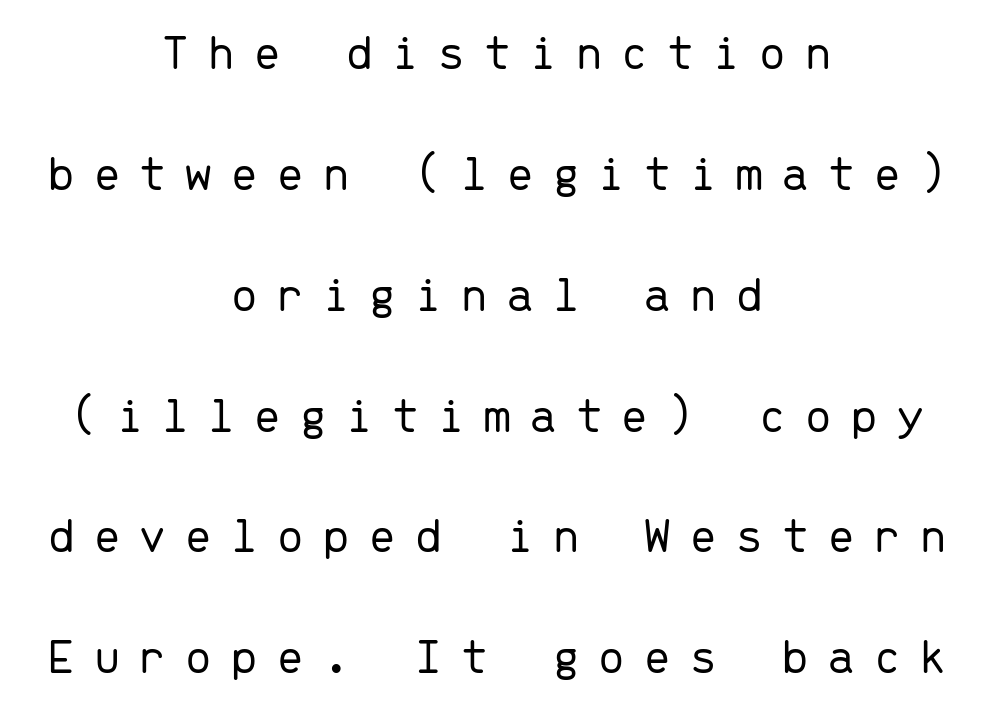
The image shows 51 px light sans-serif type, upright, monospaced; set centered, loose line spacing (2.37x), unusually wide letter spacing (+0.34 em), not underlined; low stroke contrast and a medium x-height.
